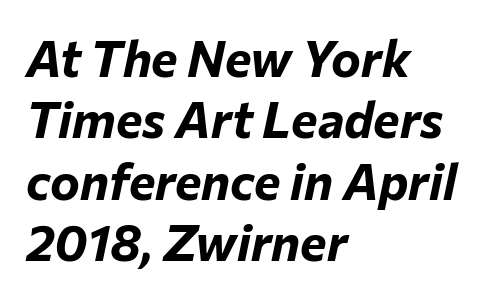
{"italic": "yes", "lean": "right", "slant_degrees": 12, "bold": "yes", "weight": "bold", "width": "normal", "stroke_contrast": "low", "x_height": "medium", "monospaced": "no", "underline": "no", "align": "left", "line_spacing_ratio": 1.23, "letter_spacing": "normal", "letter_spacing_em": 0.0, "glyph_px": 50}
